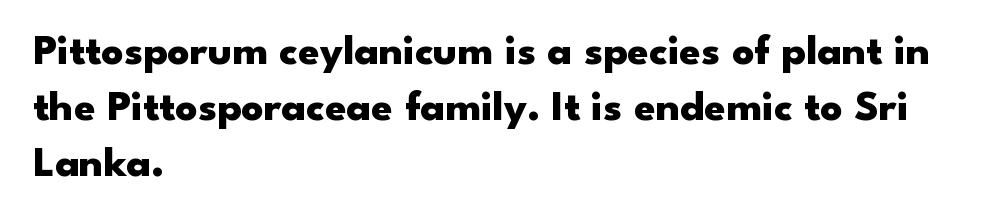
The image shows 43 px heavy, wide sans-serif type, upright; set left-aligned, normal line spacing (1.3x), normal letter spacing, not underlined; low stroke contrast and a small x-height.
